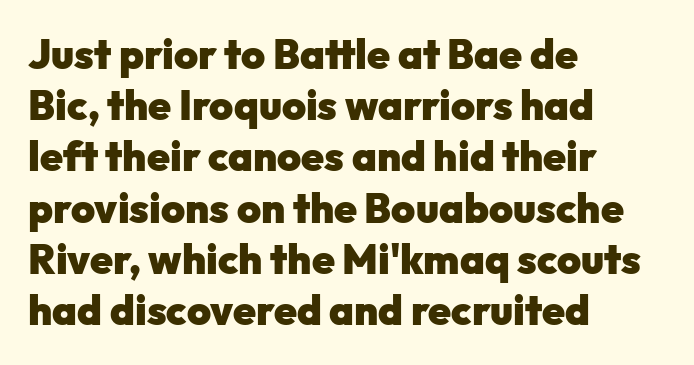
The image shows 41 px heavy sans-serif type, upright; set left-aligned, normal line spacing (1.25x), normal letter spacing, not underlined; low stroke contrast and a medium x-height.
